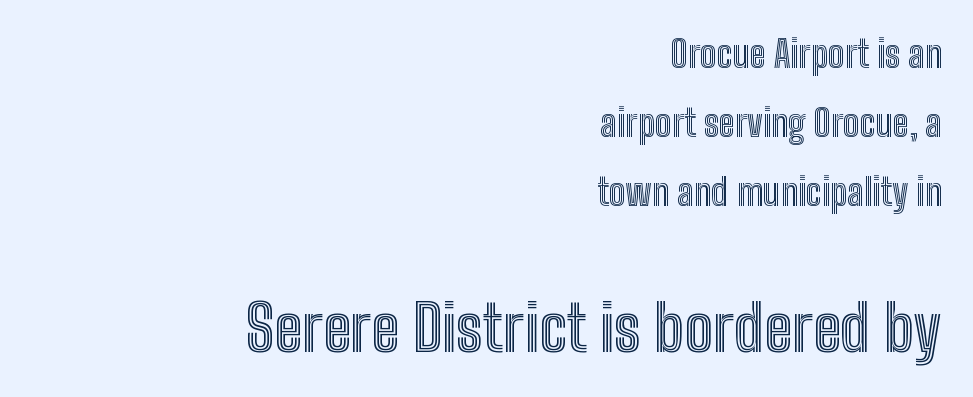
Q: Is the text italic (slanted)? A: No, it is upright.
Q: Is the text underlined? A: No.
Q: How is the paragraph aligned? A: Right-aligned.
Q: Is the spacing between letters normal or unusually wide? A: Normal.
Q: Which block of text is set in a larger size, the first (top) or the second (bottom)? A: The second (bottom) one.
Q: Width (condensed, normal, or wide)? A: Condensed.
Q: x-height? A: Medium.
Q: Monospaced? A: No.
